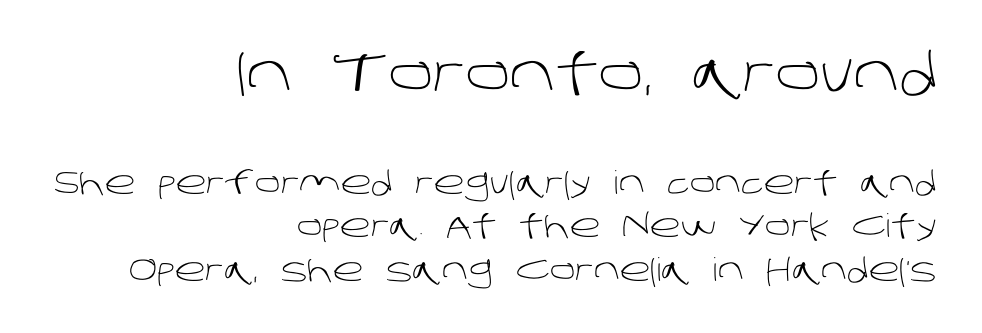
The image shows 56 px light sans-serif type; set right-aligned, normal line spacing (1.36x), normal letter spacing, not underlined; the first (top) block is 1.75x larger; low stroke contrast and a large x-height.
